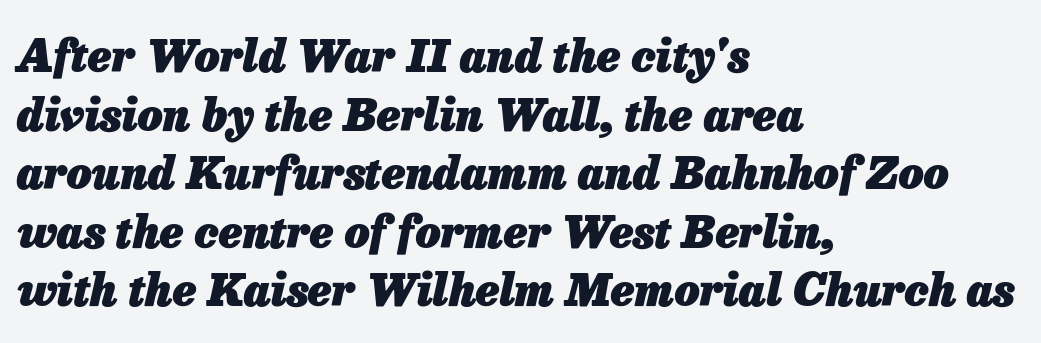
Q: Is the text bold? A: Yes.
Q: Is the text italic (slanted)? A: Yes, it leans right by about 13 degrees.
Q: Is the text underlined? A: No.
Q: How is the paragraph aligned? A: Left-aligned.
Q: Is the spacing between letters normal or unusually wide? A: Normal.
Q: Is the spacing between lines tight, normal or loose? A: Normal.
Q: Width (condensed, normal, or wide)? A: Normal.
Q: Stroke contrast? A: Low.
Q: x-height? A: Medium.
Q: Monospaced? A: No.
